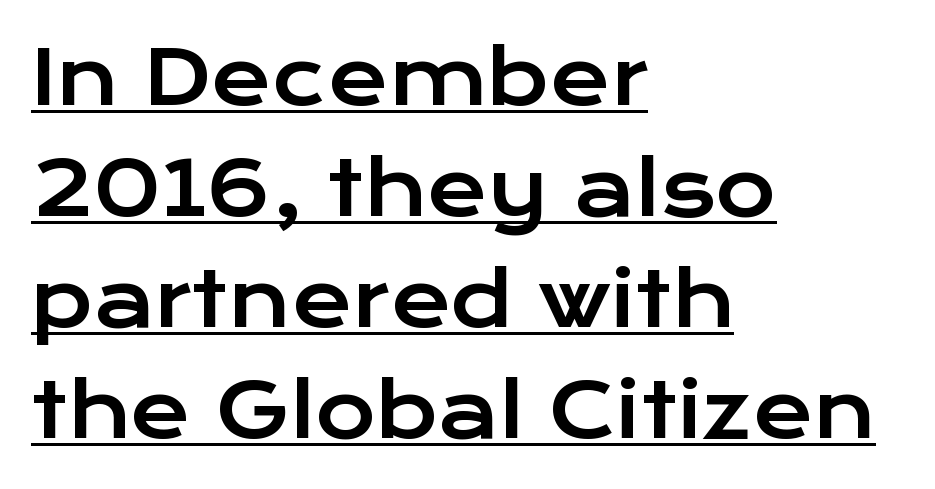
The image shows 74 px wide sans-serif type, upright; set left-aligned, normal line spacing (1.5x), normal letter spacing, underlined; low stroke contrast and a medium x-height.
